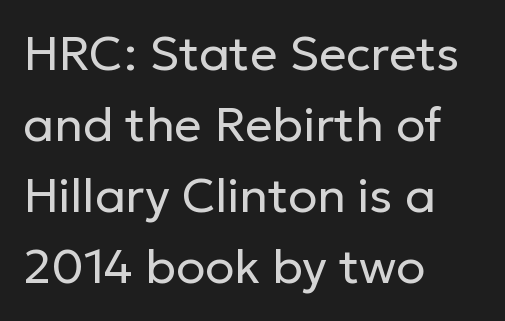
The characters are drawn with everyday or finer stroke widths. Horizontal bands of white between lines are of average thickness. The lettering stays uniformly vertical, giving the passage a roman look. A typesetter would call this proportional, since set widths differ per character. Check under the words: just untouched page.
